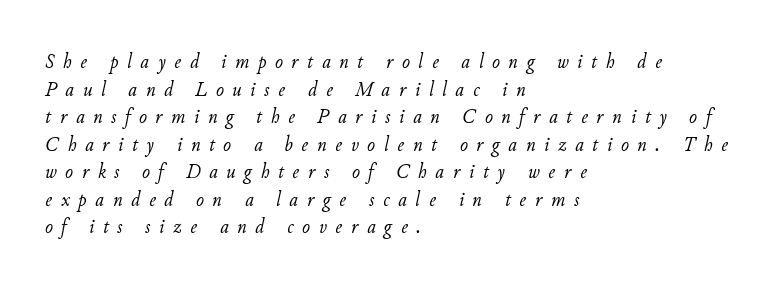
Q: Is the text bold? A: No.
Q: Is the text italic (slanted)? A: Yes, it leans right by about 11 degrees.
Q: Is the text underlined? A: No.
Q: How is the paragraph aligned? A: Left-aligned.
Q: Is the spacing between letters normal or unusually wide? A: Unusually wide.
Q: Is the spacing between lines tight, normal or loose? A: Normal.
